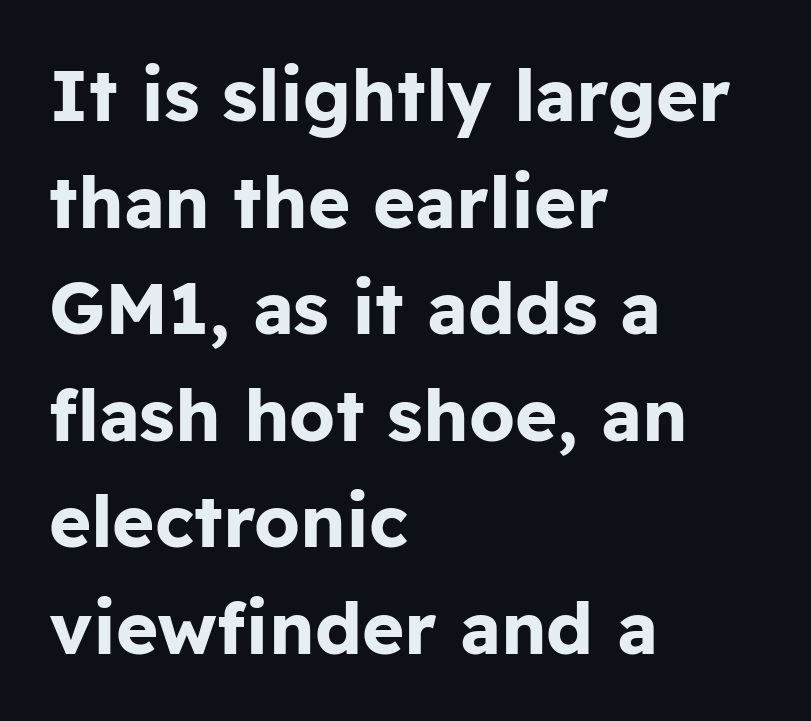
The image shows 72 px bold sans-serif type, upright; set left-aligned, normal line spacing (1.48x), normal letter spacing, not underlined; low stroke contrast and a medium x-height.
